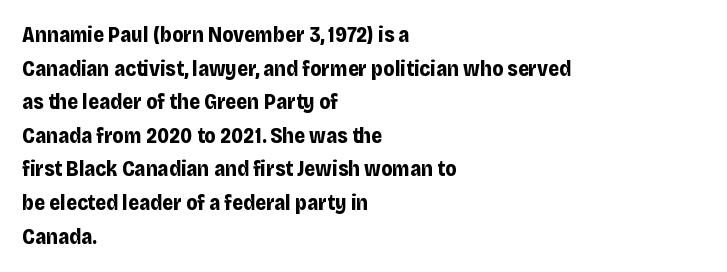
Q: Is the text bold? A: Yes.
Q: Is the text italic (slanted)? A: No, it is upright.
Q: Is the text underlined? A: No.
Q: How is the paragraph aligned? A: Left-aligned.
Q: Is the spacing between letters normal or unusually wide? A: Normal.
Q: Is the spacing between lines tight, normal or loose? A: Normal.
